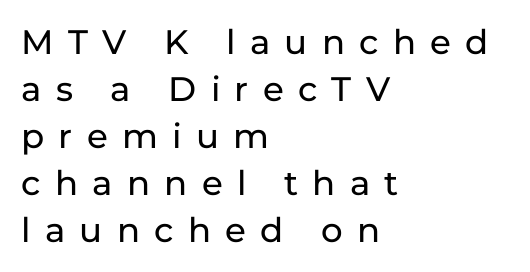
The image shows 34 px sans-serif type, upright; set left-aligned, normal line spacing (1.38x), unusually wide letter spacing (+0.42 em), not underlined; low stroke contrast and a medium x-height.
